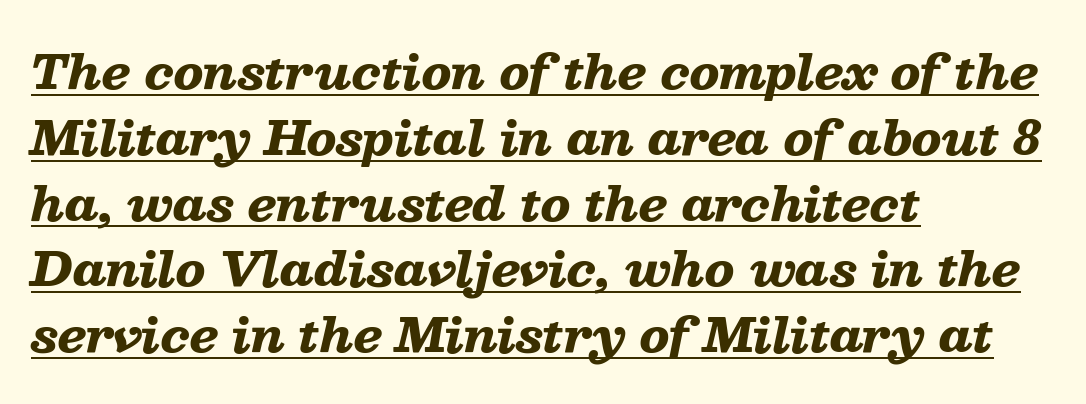
Q: Is the text bold? A: Yes.
Q: Is the text italic (slanted)? A: Yes, it leans right by about 13 degrees.
Q: Is the text underlined? A: Yes.
Q: How is the paragraph aligned? A: Left-aligned.
Q: Is the spacing between letters normal or unusually wide? A: Normal.
Q: Is the spacing between lines tight, normal or loose? A: Normal.
Q: Width (condensed, normal, or wide)? A: Wide.
Q: Stroke contrast? A: Low.
Q: x-height? A: Medium.
Q: Monospaced? A: No.
